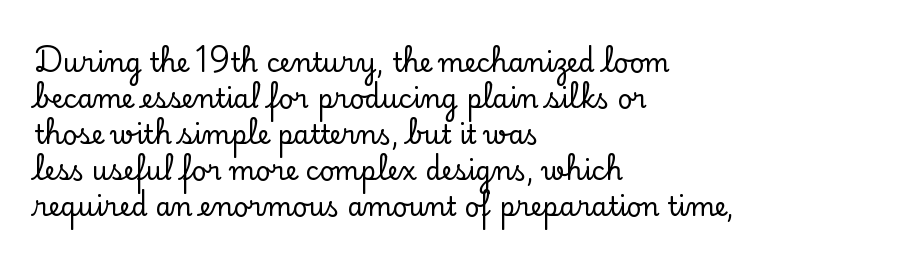
This is roman type, the default non-slanted kind. Standard letterfit; no display-style spreading of the glyphs. Evenly set lines give the paragraph a standard silhouette. The specimen omits any rule beneath the text block's lines. The paragraph shown leans on its left margin.
